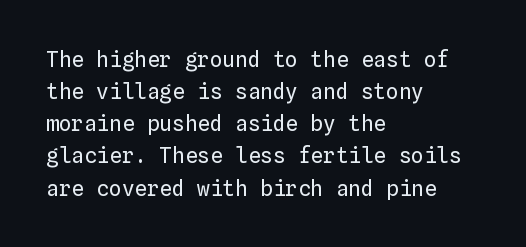
Is the block centered? No — it sits flush against the left margin. Honestly, the row spacing looks completely unremarkable. Check under the words: just untouched page. Ascenders rise straight up at ninety degrees. Nobody touched the tracking dial on this one.
